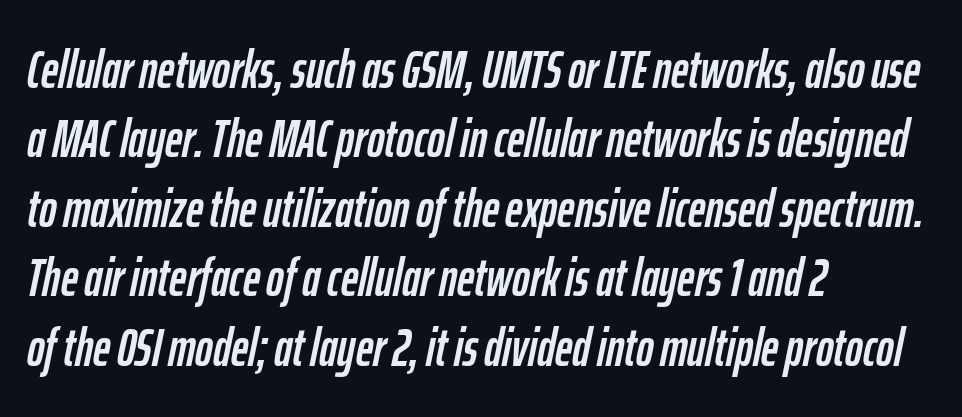
The image shows 53 px condensed type, italic (leaning right); set left-aligned, normal line spacing (1.31x), normal letter spacing, not underlined; low stroke contrast and a medium x-height.
